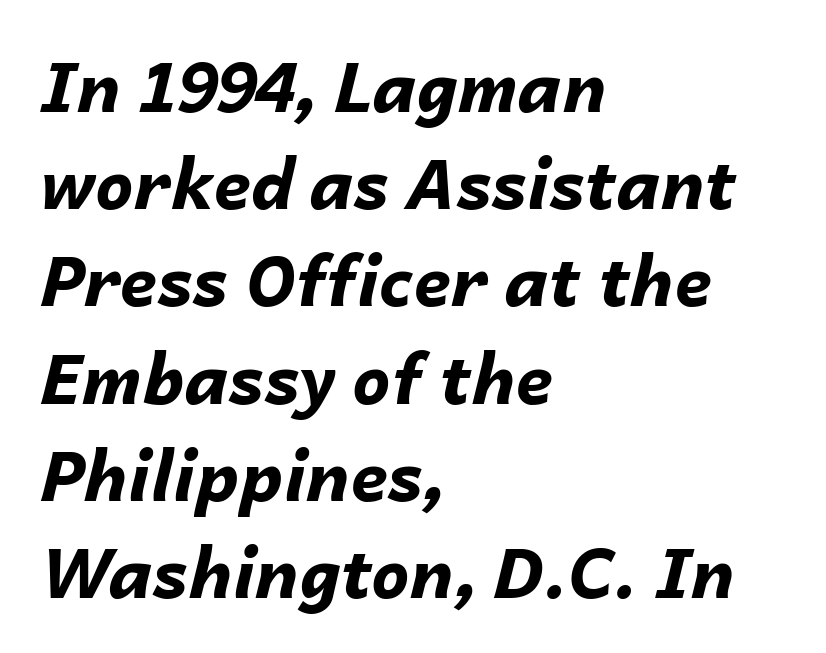
This is heavy type, rendered in bold. Notice how descenders clear the ascenders below comfortably — that's standard leading. Plain, unruled lines of type. Does the copy run flush right? No — it runs flush left. This sample has the flowing, uneven cadence of proportional lettering. Slanted lettering throughout.
